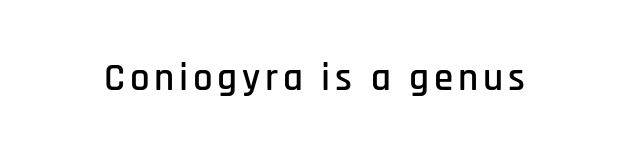
The image shows 39 px condensed sans-serif type, upright; set not underlined; low stroke contrast and a large x-height.
